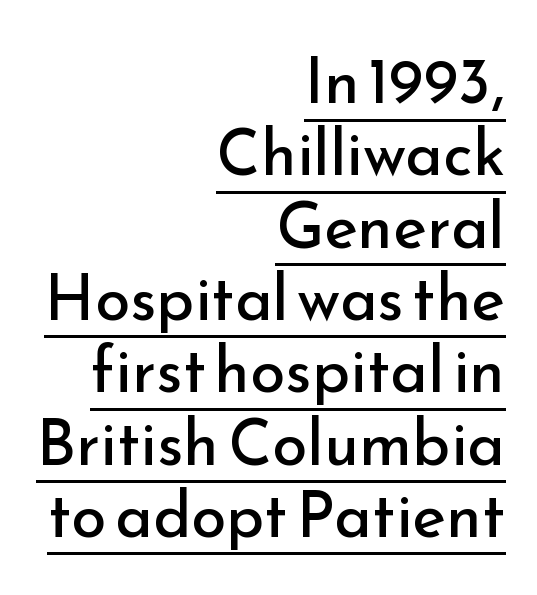
The image shows 64 px regular-weight sans-serif type, upright; set right-aligned, tight line spacing (1.13x), normal letter spacing, underlined; low stroke contrast and a small x-height.
